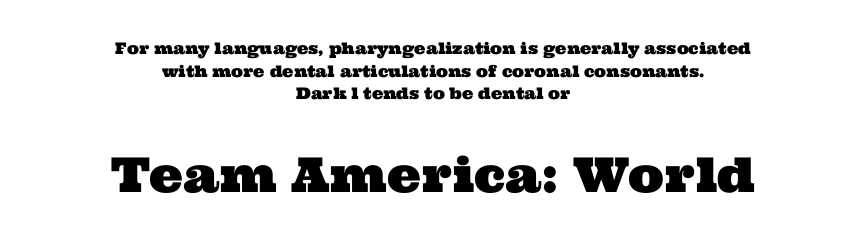
The image shows 48 px wide serif type; set centered, normal line spacing (1.41x), normal letter spacing, not underlined; the second (bottom) block is 3.0x larger; medium stroke contrast and a medium x-height.
